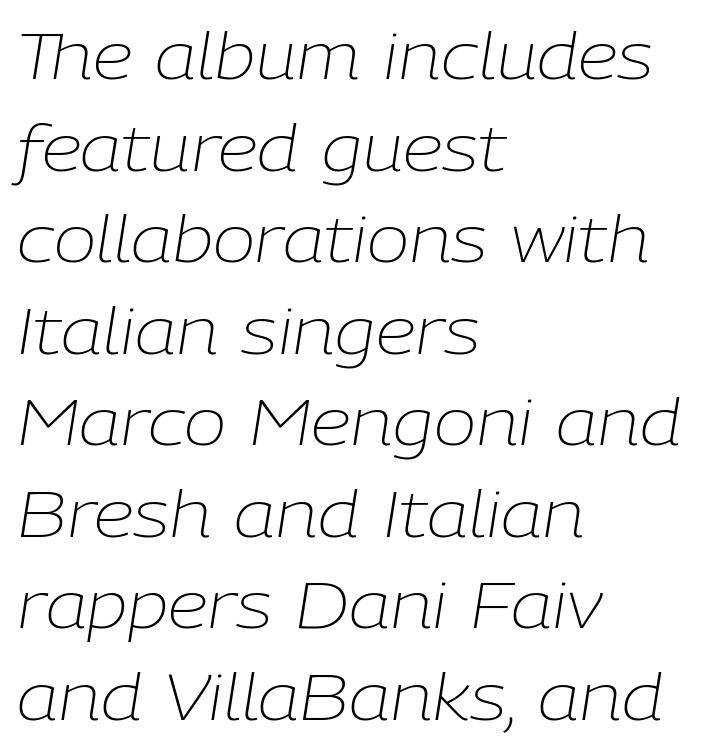
{"italic": "yes", "lean": "right", "slant_degrees": 9, "bold": "no", "weight": "light", "width": "normal", "stroke_contrast": "low", "x_height": "medium", "monospaced": "no", "underline": "no", "align": "left", "line_spacing": "normal", "line_spacing_ratio": 1.43, "letter_spacing": "normal", "letter_spacing_em": 0.0, "glyph_px": 64}
